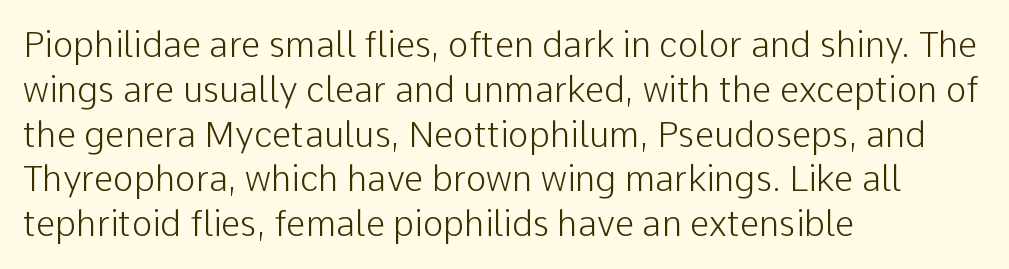
Honestly, there is no underline to notice here at all. This reads as an unemphasized weight, regular at the heaviest. Quick note: not italic, upright. A typesetter would call this proportional, since set widths differ per character.
